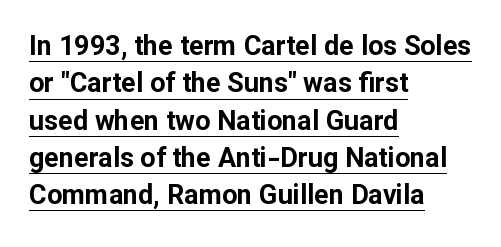
Q: Is the text bold? A: Yes.
Q: Is the text italic (slanted)? A: No, it is upright.
Q: Is the text underlined? A: Yes.
Q: How is the paragraph aligned? A: Left-aligned.
Q: Is the spacing between letters normal or unusually wide? A: Normal.
Q: Is the spacing between lines tight, normal or loose? A: Normal.
